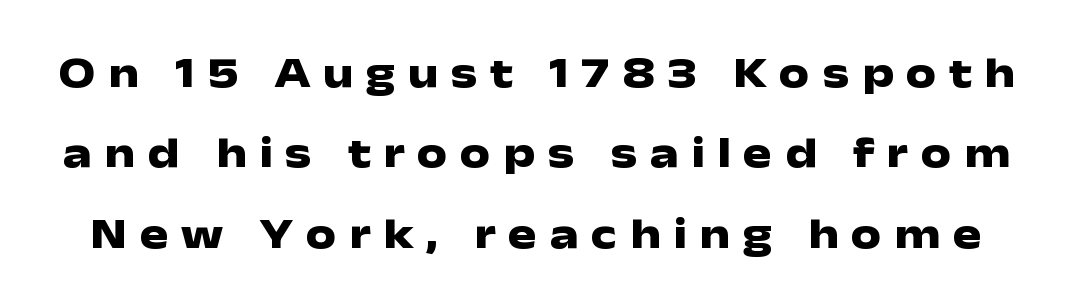
Here the glyphs are tracked loosely, breaking word shapes into spaced letters. Bold? Absolutely — the strokes are thick and heavy. This rendering employs a face without finishing strokes, i.e., a sans-serif. Looks like regular typesetting: each glyph gets only the width it needs. Every stem runs plumb, perpendicular to the baseline.
